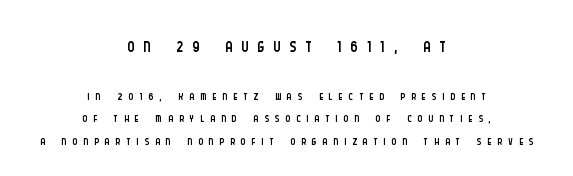
The words here are not underlined. Notice how the passage keeps no hard edge, just a central spine. The composition opens big and finishes small. The type sits square on the baseline with zero lean.
